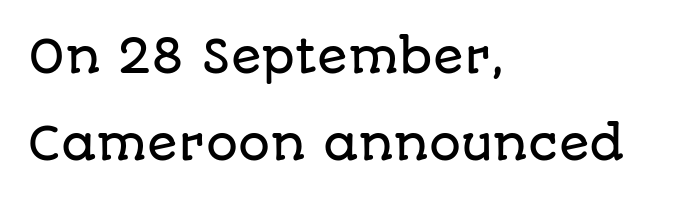
{"serif": "no", "italic": "no", "width": "normal", "stroke_contrast": "low", "x_height": "large", "monospaced": "no", "underline": "no", "align": "left", "line_spacing": "loose", "line_spacing_ratio": 1.94, "letter_spacing": "normal", "letter_spacing_em": 0.0, "glyph_px": 45}
